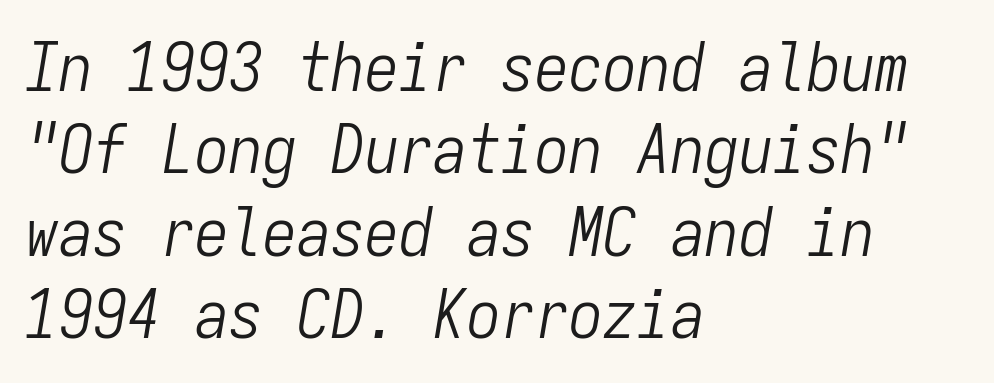
The image shows 68 px light, condensed type, italic (leaning right), monospaced; set left-aligned, line spacing 1.21x, normal letter spacing, not underlined; low stroke contrast and a medium x-height.
